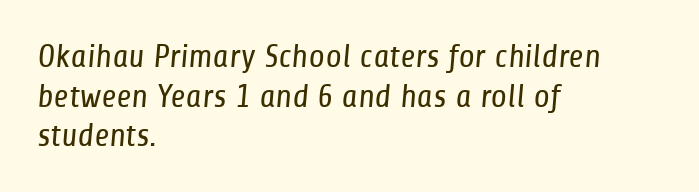
The image shows 33 px regular-weight, condensed sans-serif type; set left-aligned, line spacing 1.2x, normal letter spacing, not underlined; low stroke contrast and a medium x-height.
